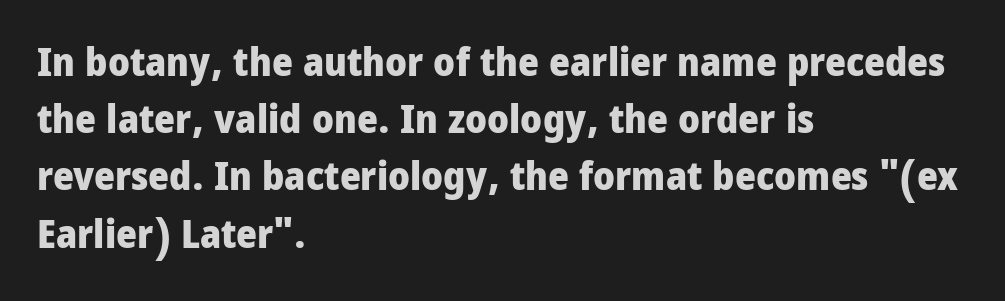
Q: Is the text bold? A: Yes.
Q: Is the text italic (slanted)? A: No, it is upright.
Q: Is the typeface a serif or a sans-serif typeface? A: Sans-serif.
Q: Is the text underlined? A: No.
Q: How is the paragraph aligned? A: Left-aligned.
Q: Is the spacing between letters normal or unusually wide? A: Normal.
Q: Is the spacing between lines tight, normal or loose? A: Normal.
Q: Width (condensed, normal, or wide)? A: Condensed.
Q: Stroke contrast? A: Low.
Q: x-height? A: Large.
Q: Monospaced? A: No.
